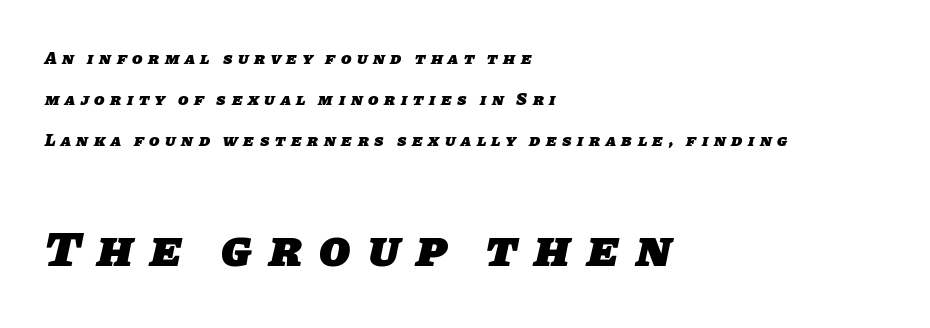
Heavy, bold letterforms. This sample trades compactness for vertical openness between lines. This sample has the flowing, uneven cadence of proportional lettering. The passage shown has open, widely tracked lettering throughout. The space beneath each line is pristine and unruled. Bigger letters appear in the bottom chunk; the top chunk is reduced.
